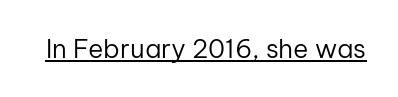
{"italic": "no", "bold": "no", "underline": "yes", "letter_spacing": "normal", "letter_spacing_em": 0.0, "glyph_px": 26}
